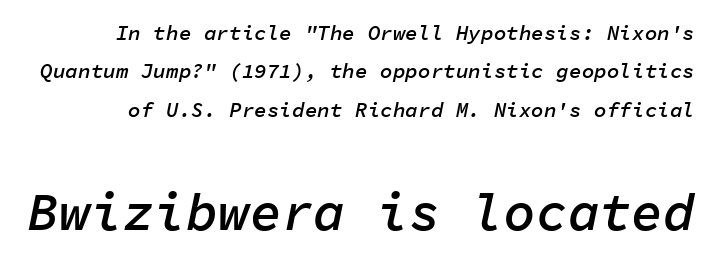
The image shows 53 px semibold type, italic (leaning right), monospaced; set line spacing 1.83x, normal letter spacing, not underlined; the second (bottom) block is 2.52x larger; low stroke contrast and a medium x-height.
